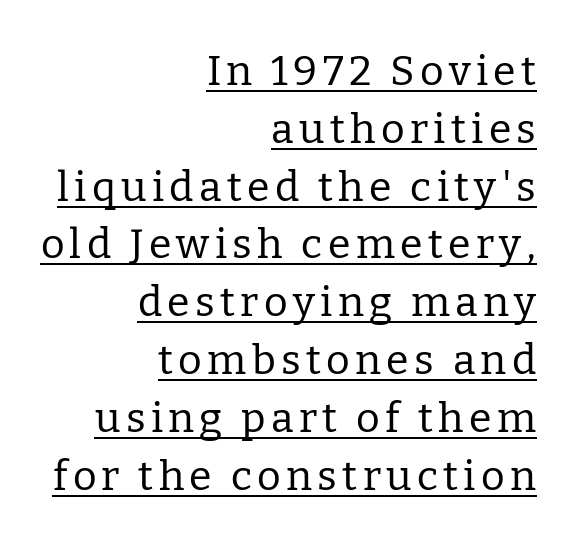
The image shows 41 px regular-weight serif type, upright; set right-aligned, normal line spacing (1.41x), underlined; low stroke contrast and a medium x-height.
